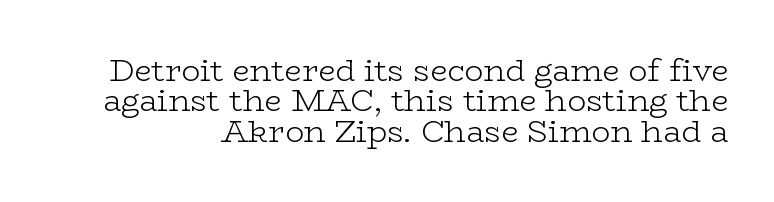
{"serif": "yes", "italic": "no", "bold": "no", "weight": "light", "width": "wide", "stroke_contrast": "low", "x_height": "medium", "monospaced": "no", "underline": "no", "line_spacing": "tight", "line_spacing_ratio": 0.98, "letter_spacing": "normal", "letter_spacing_em": 0.0, "glyph_px": 31}
